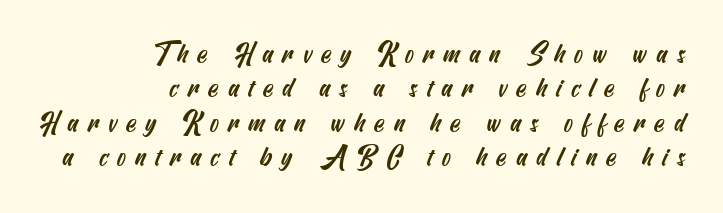
{"underline": "no", "align": "right", "line_spacing": "normal", "line_spacing_ratio": 1.27, "letter_spacing": "wide", "letter_spacing_em": 0.33, "glyph_px": 27}
